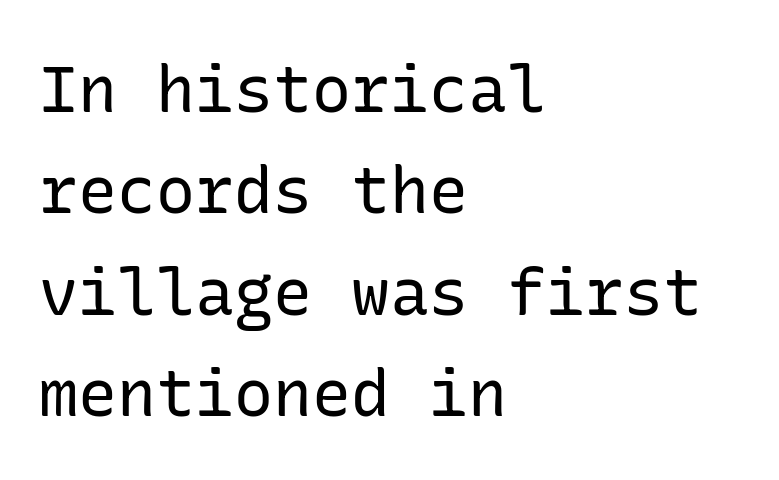
The image shows 65 px regular-weight sans-serif type, upright; set left-aligned, normal line spacing (1.56x), normal letter spacing, not underlined; low stroke contrast and a medium x-height.
